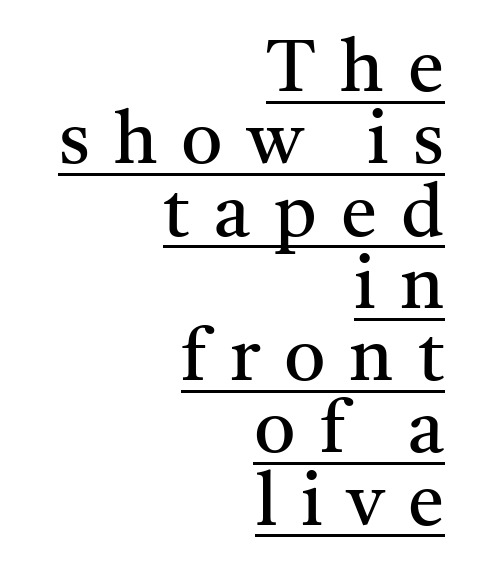
{"serif": "yes", "italic": "no", "bold": "no", "weight": "regular", "width": "normal", "stroke_contrast": "medium", "x_height": "medium", "monospaced": "no", "underline": "yes", "align": "right", "line_spacing": "tight", "line_spacing_ratio": 0.99, "letter_spacing": "wide", "letter_spacing_em": 0.33, "glyph_px": 73}
